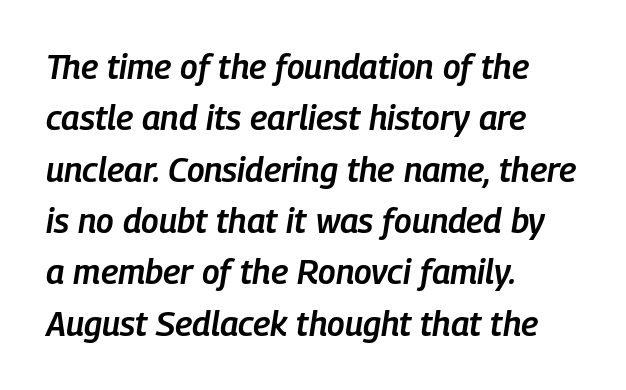
{"italic": "yes", "lean": "right", "slant_degrees": 9, "bold": "semi", "weight": "semibold", "width": "condensed", "stroke_contrast": "low", "x_height": "medium", "monospaced": "no", "underline": "no", "align": "left", "line_spacing": "normal", "line_spacing_ratio": 1.51, "letter_spacing": "normal", "letter_spacing_em": 0.0, "glyph_px": 34}
